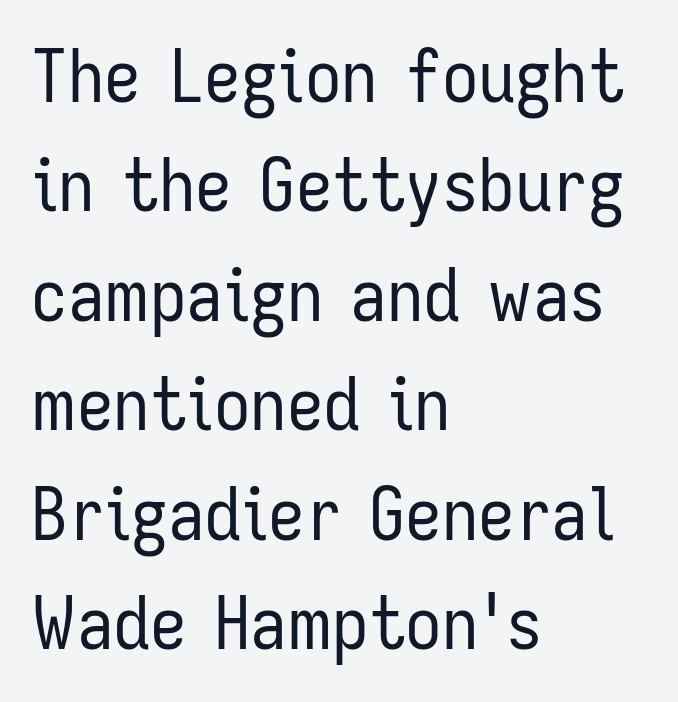
The font family rendered here belongs to the sans-serif group. How would I describe the line gaps? Plain and ordinary. No extra ink here — the face is not bold. The face used here is rendered with its standard letterfit. Each letter keeps its own natural width here, so spacing adapts to shape. Every stem runs plumb, perpendicular to the baseline.
